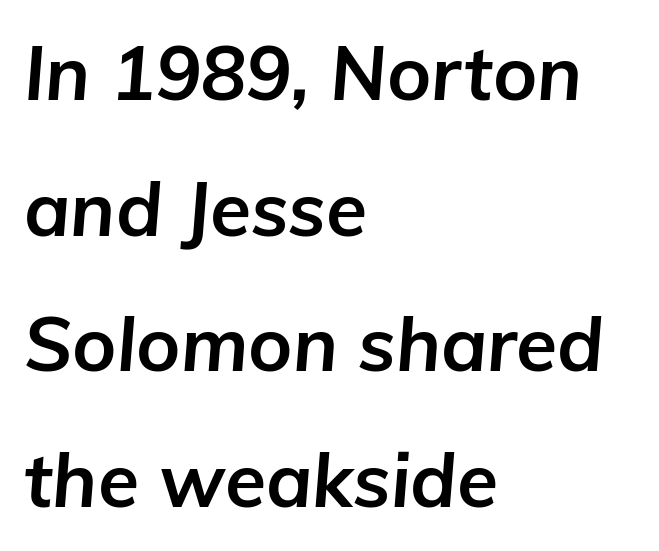
{"italic": "yes", "lean": "right", "slant_degrees": 5, "bold": "yes", "weight": "bold", "width": "normal", "stroke_contrast": "low", "x_height": "medium", "monospaced": "no", "underline": "no", "align": "left", "line_spacing_ratio": 1.81, "letter_spacing": "normal", "letter_spacing_em": 0.0, "glyph_px": 75}
